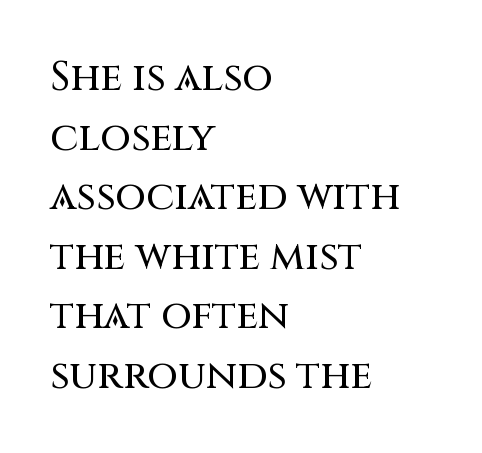
{"serif": "no", "italic": "no", "width": "normal", "stroke_contrast": "medium", "x_height": "large", "monospaced": "no", "underline": "no", "align": "left", "line_spacing": "normal", "line_spacing_ratio": 1.49, "letter_spacing": "normal", "letter_spacing_em": 0.0, "glyph_px": 40}
